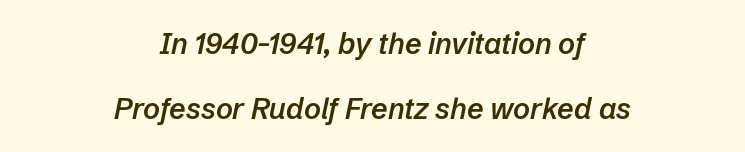
{"italic": "yes", "lean": "right", "slant_degrees": 12, "bold": "semi", "weight": "semibold", "width": "normal", "stroke_contrast": "low", "x_height": "medium", "monospaced": "no", "underline": "no", "align": "center", "line_spacing": "loose", "line_spacing_ratio": 2.23, "letter_spacing": "normal", "letter_spacing_em": 0.0, "glyph_px": 29}
